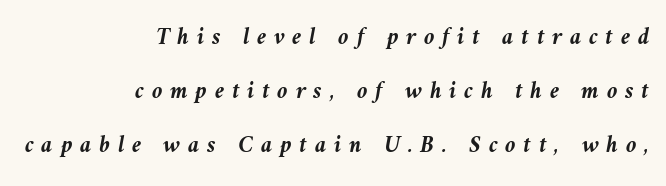
Posture: slanted. The gap between lines stays unmarked. The strokes are fattened all the way to bold. Alignment: flush right.
